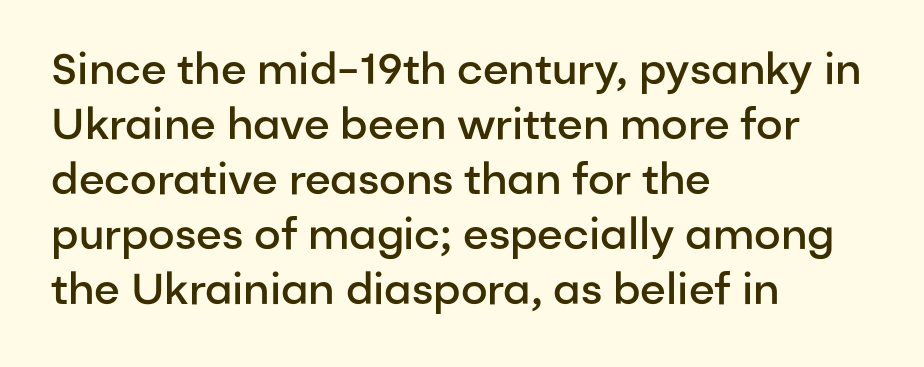
The image shows 43 px semibold sans-serif type, upright; set left-aligned, normal line spacing (1.28x), normal letter spacing, not underlined; low stroke contrast and a medium x-height.
